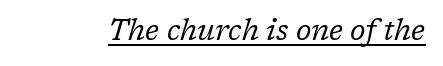
The image shows 29 px regular-weight serif type, italic (leaning right); set normal letter spacing, underlined; low stroke contrast and a medium x-height.
